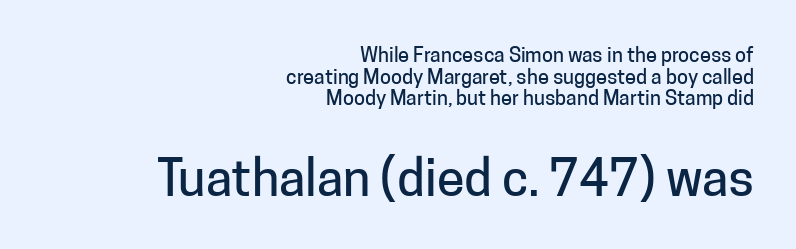
Q: Is the text italic (slanted)? A: No, it is upright.
Q: Is the typeface a serif or a sans-serif typeface? A: Sans-serif.
Q: Is the text underlined? A: No.
Q: How is the paragraph aligned? A: Right-aligned.
Q: Is the spacing between letters normal or unusually wide? A: Normal.
Q: Is the spacing between lines tight, normal or loose? A: Tight.
Q: Which block of text is set in a larger size, the first (top) or the second (bottom)? A: The second (bottom) one.
Q: Width (condensed, normal, or wide)? A: Normal.
Q: Stroke contrast? A: Low.
Q: x-height? A: Medium.
Q: Monospaced? A: No.
